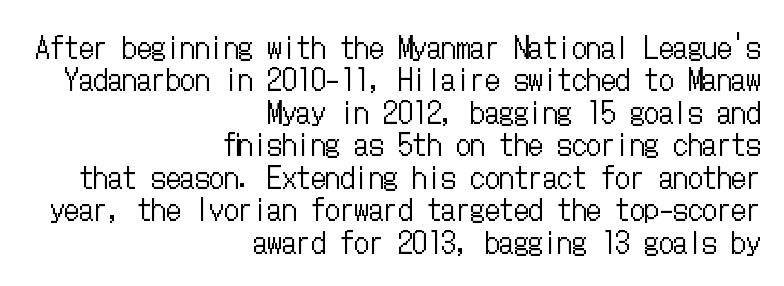
{"italic": "no", "bold": "no", "weight": "regular", "width": "condensed", "stroke_contrast": "low", "x_height": "medium", "underline": "no", "align": "right", "line_spacing": "tight", "line_spacing_ratio": 1.12, "letter_spacing": "normal", "letter_spacing_em": 0.0, "glyph_px": 29}
